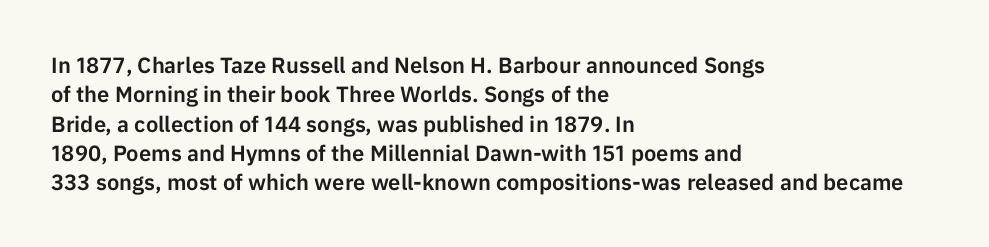
Q: Is the text italic (slanted)? A: No, it is upright.
Q: Is the text underlined? A: No.
Q: How is the paragraph aligned? A: Left-aligned.
Q: Is the spacing between letters normal or unusually wide? A: Normal.
Q: Is the spacing between lines tight, normal or loose? A: Normal.
